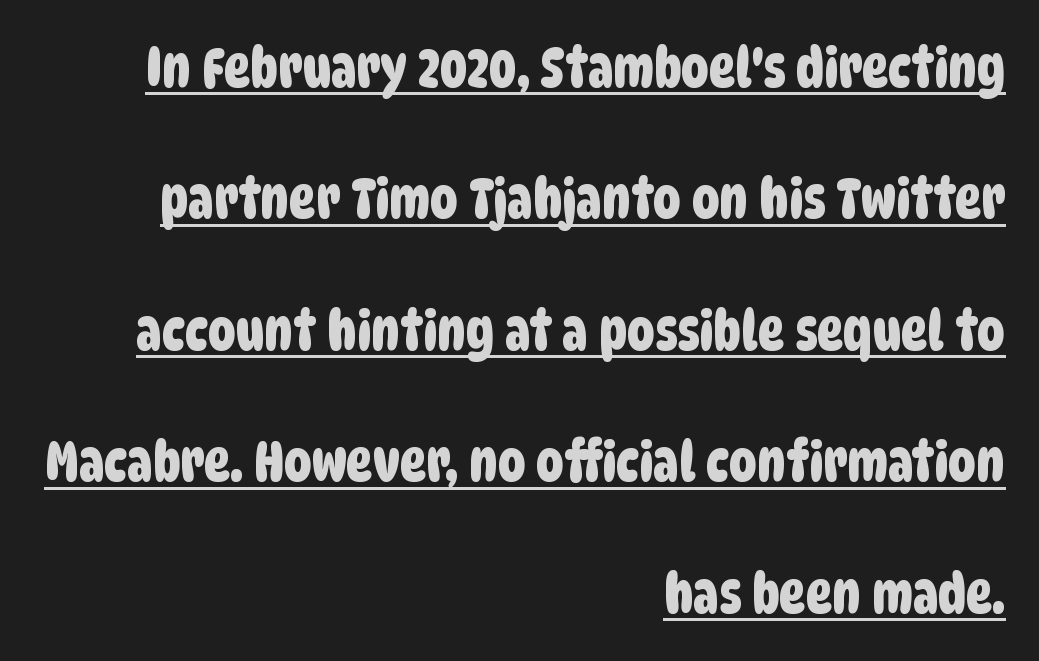
The image shows 55 px condensed sans-serif type; set right-aligned, loose line spacing (2.39x), normal letter spacing, underlined; low stroke contrast and a large x-height.
